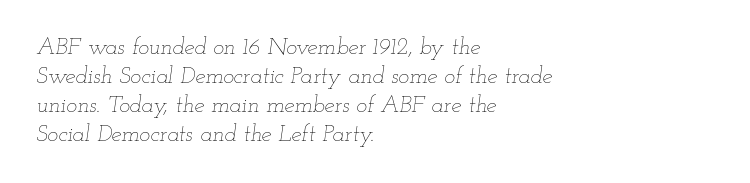
Standard letterfit; no display-style spreading of the glyphs. There's an unmistakable incline to the writing here. Left-aligned paragraph, ragged on the right. This is not heavy type; no bold has been used. Interline gaps are of average width in this sample. The foot of each line stays bare and open.
